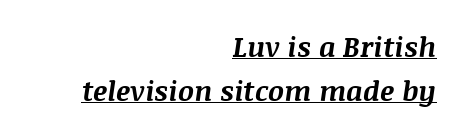
Q: Is the text bold? A: Yes.
Q: Is the text italic (slanted)? A: Yes, it leans right by about 8 degrees.
Q: Is the text underlined? A: Yes.
Q: How is the paragraph aligned? A: Right-aligned.
Q: Is the spacing between letters normal or unusually wide? A: Normal.
Q: Is the spacing between lines tight, normal or loose? A: Normal.
Q: Width (condensed, normal, or wide)? A: Normal.
Q: Stroke contrast? A: Medium.
Q: x-height? A: Large.
Q: Monospaced? A: No.
